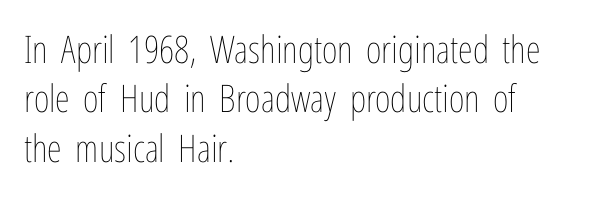
Q: Is the text bold? A: No.
Q: Is the text italic (slanted)? A: No, it is upright.
Q: Is the text underlined? A: No.
Q: How is the paragraph aligned? A: Left-aligned.
Q: Is the spacing between letters normal or unusually wide? A: Normal.
Q: Is the spacing between lines tight, normal or loose? A: Normal.
Q: Width (condensed, normal, or wide)? A: Condensed.
Q: Stroke contrast? A: Low.
Q: x-height? A: Medium.
Q: Monospaced? A: No.
